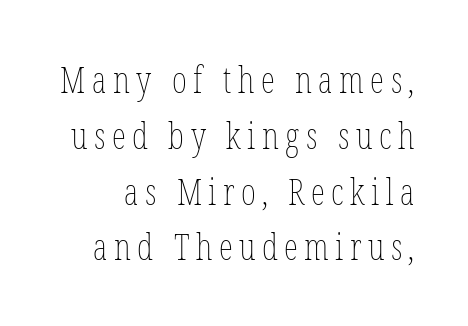
{"italic": "no", "bold": "no", "weight": "thin", "width": "condensed", "stroke_contrast": "low", "x_height": "medium", "monospaced": "no", "underline": "no", "line_spacing": "normal", "line_spacing_ratio": 1.55, "glyph_px": 36}
